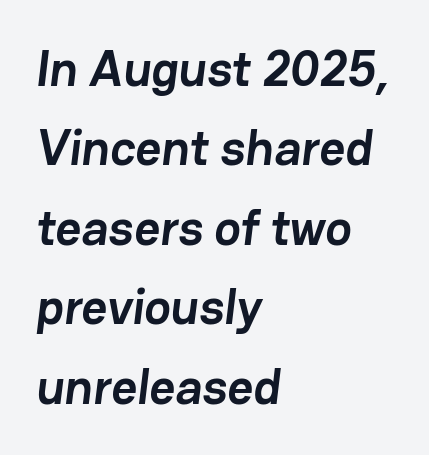
A typesetter would label this face a sans. The letters sit at their default tracking, neither squeezed nor spread. In CSS terms this would be text-align: left. The face used here has the dense, thick strokes of a bold.
